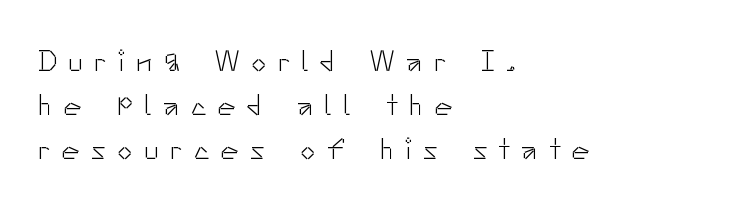
Q: Is the text bold? A: No.
Q: Is the text italic (slanted)? A: No, it is upright.
Q: Is the typeface a serif or a sans-serif typeface? A: Sans-serif.
Q: Is the text underlined? A: No.
Q: How is the paragraph aligned? A: Left-aligned.
Q: Is the spacing between letters normal or unusually wide? A: Unusually wide.
Q: Is the spacing between lines tight, normal or loose? A: Normal.
Q: Width (condensed, normal, or wide)? A: Normal.
Q: Stroke contrast? A: Low.
Q: x-height? A: Small.
Q: Monospaced? A: No.
